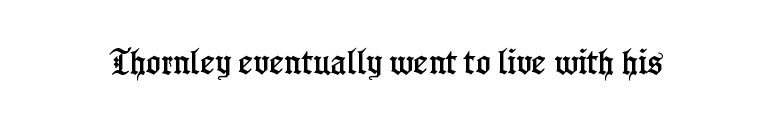
{"serif": "yes", "italic": "no", "width": "condensed", "stroke_contrast": "low", "x_height": "medium", "monospaced": "no", "underline": "no", "letter_spacing": "normal", "letter_spacing_em": 0.0, "glyph_px": 28}
